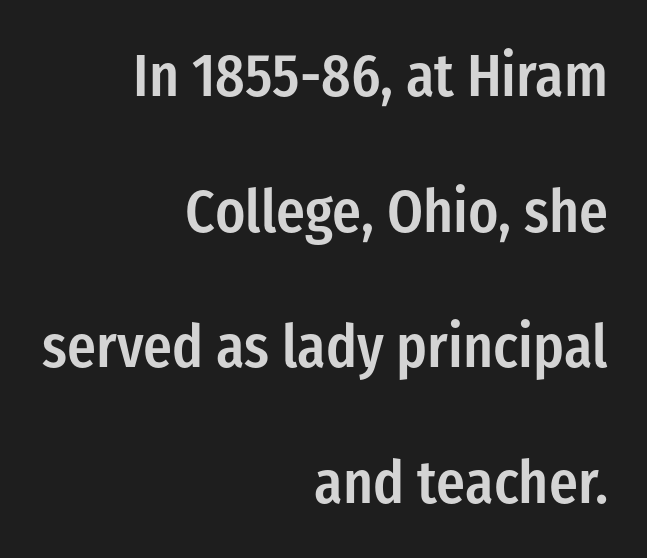
One glance says open: line gaps are wider than usual. How heavy is the stroke? Medium-heavy — a semibold, shy of bold. No extra tracking has been applied to these lines. The axis of the letterforms is exactly vertical. Serif or sans? Sans — the stroke terminals are bare.
